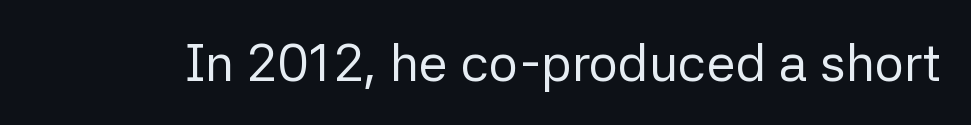
The image shows 52 px regular-weight sans-serif type, upright; set normal letter spacing, not underlined; low stroke contrast and a medium x-height.
